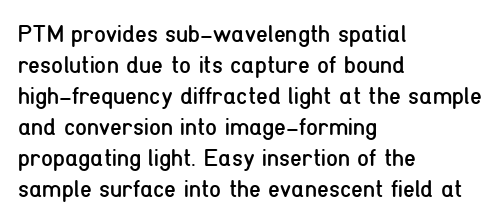
Q: Is the text bold? A: No.
Q: Is the text italic (slanted)? A: No, it is upright.
Q: Is the text underlined? A: No.
Q: How is the paragraph aligned? A: Left-aligned.
Q: Is the spacing between letters normal or unusually wide? A: Normal.
Q: Is the spacing between lines tight, normal or loose? A: Normal.
